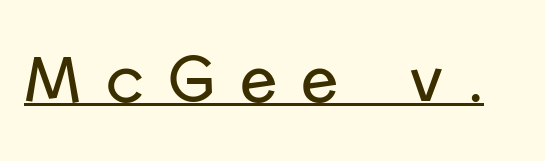
{"serif": "no", "italic": "no", "bold": "no", "weight": "regular", "width": "normal", "stroke_contrast": "low", "x_height": "medium", "monospaced": "no", "underline": "yes", "letter_spacing": "wide", "letter_spacing_em": 0.4, "glyph_px": 62}
